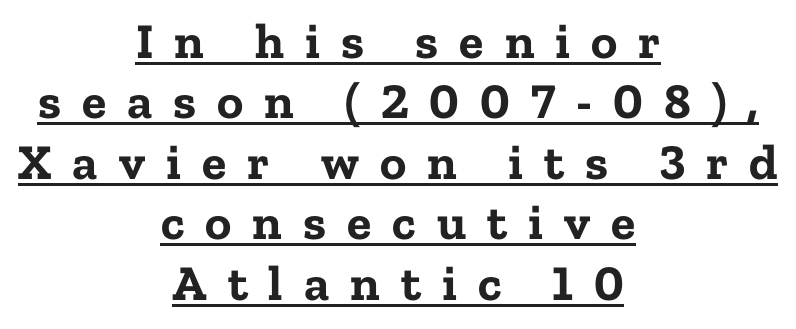
The image shows 50 px bold serif type, upright; set centered, line spacing 1.21x, unusually wide letter spacing (+0.42 em), underlined; low stroke contrast and a medium x-height.
